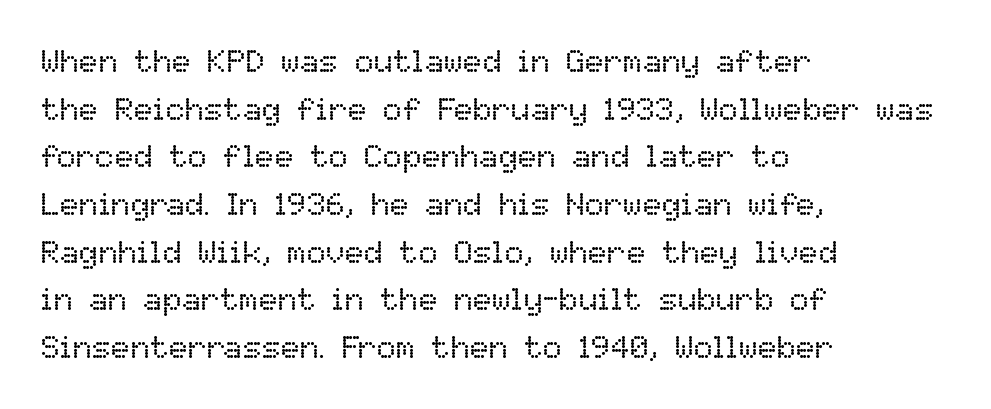
{"italic": "no", "bold": "no", "weight": "regular", "width": "normal", "stroke_contrast": "low", "x_height": "medium", "monospaced": "no", "underline": "no", "align": "left", "line_spacing": "normal", "line_spacing_ratio": 1.49, "letter_spacing": "normal", "letter_spacing_em": 0.0, "glyph_px": 32}
